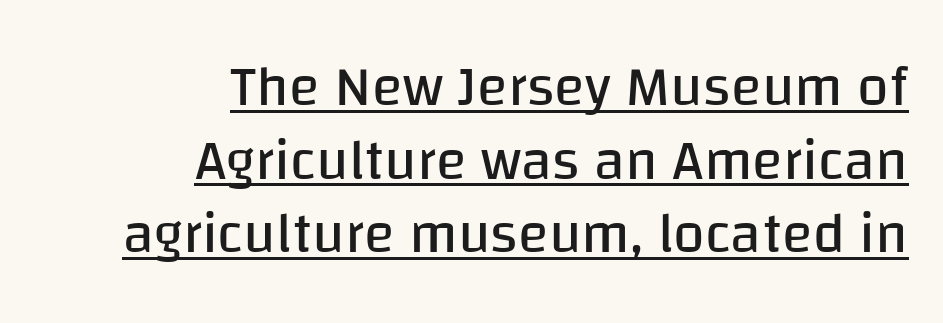
The image shows 57 px regular-weight sans-serif type, upright; set right-aligned, normal line spacing (1.29x), normal letter spacing, underlined; low stroke contrast and a large x-height.
